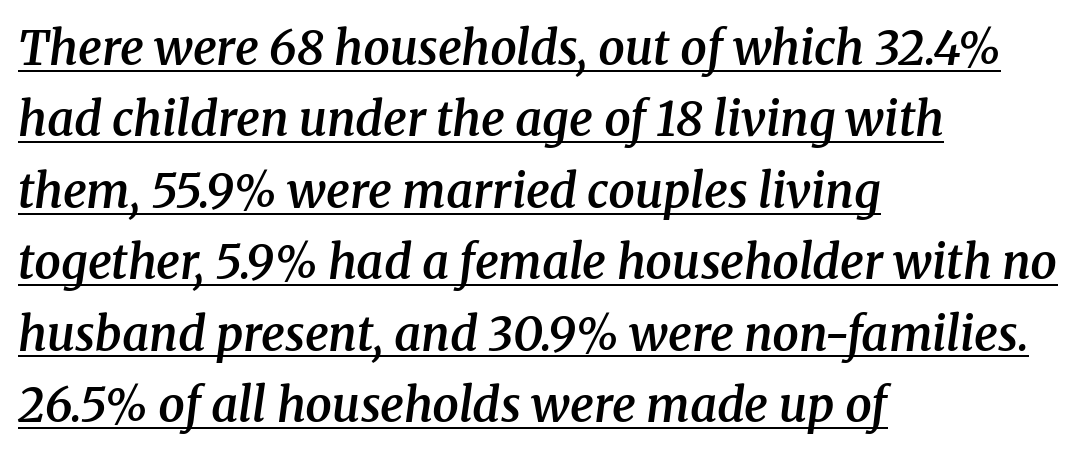
The image shows 47 px semibold serif type, italic (leaning right); set left-aligned, normal line spacing (1.52x), normal letter spacing, underlined; medium stroke contrast and a medium x-height.
